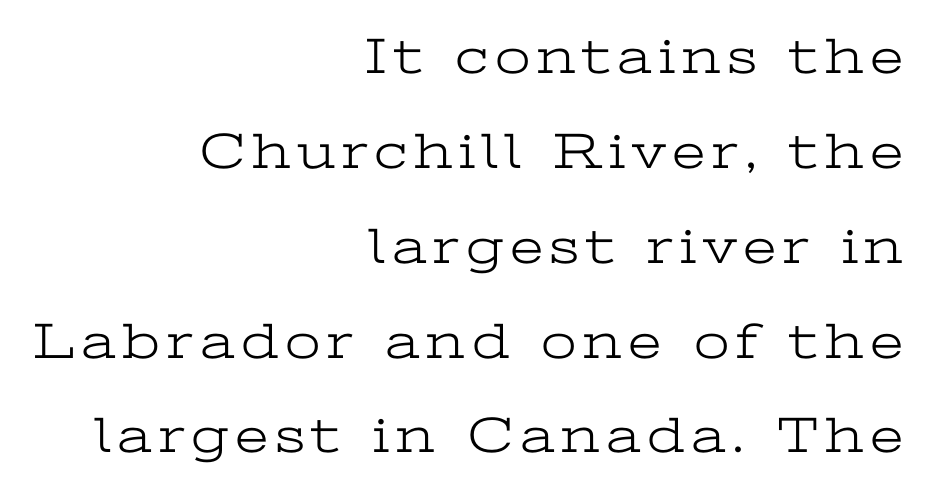
{"serif": "yes", "italic": "no", "bold": "no", "weight": "light", "width": "wide", "stroke_contrast": "low", "x_height": "medium", "monospaced": "no", "underline": "no", "align": "right", "line_spacing_ratio": 1.86, "glyph_px": 51}
